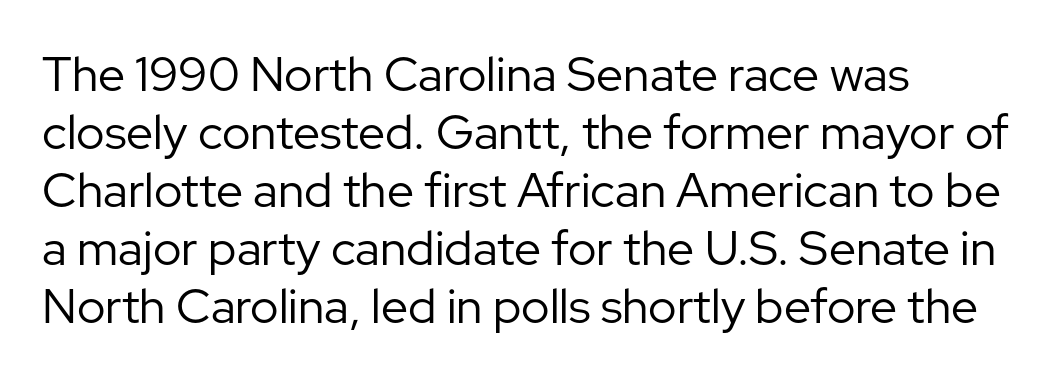
Q: Is the text bold? A: No.
Q: Is the text italic (slanted)? A: No, it is upright.
Q: Is the typeface a serif or a sans-serif typeface? A: Sans-serif.
Q: Is the text underlined? A: No.
Q: How is the paragraph aligned? A: Left-aligned.
Q: Is the spacing between letters normal or unusually wide? A: Normal.
Q: Width (condensed, normal, or wide)? A: Normal.
Q: Stroke contrast? A: Low.
Q: x-height? A: Medium.
Q: Monospaced? A: No.
